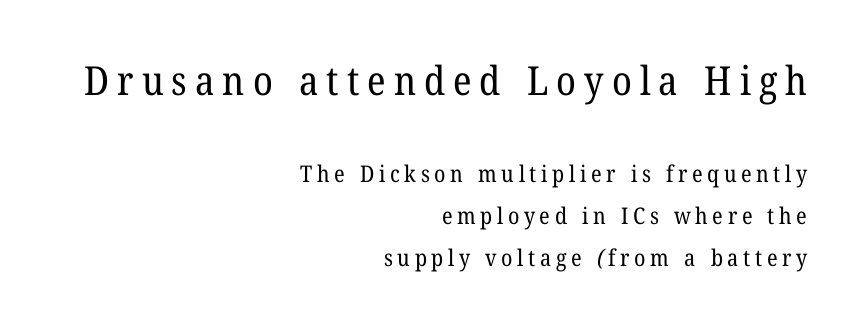
Someone cranked the tracking dial way up on this one. These two chunks differ in scale, with the top chunk taking the larger measure. Here the designer chose a conventional face with non-uniform glyph widths. Is the stroke heavy? The answer is a plain regular-or-lighter. The strip under each line holds only bare page.
